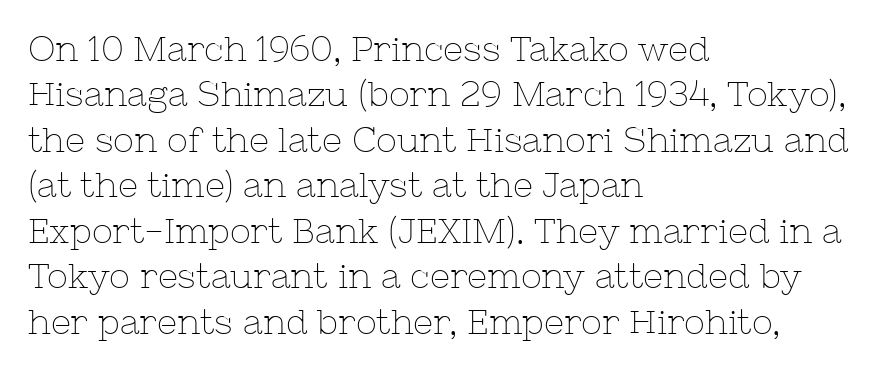
Horizontal bands of white between lines are of average thickness. The passage is arranged the way most books set body copy — flush left. Weight: regular or lighter. Designer's note — italics off, roman on. Is this a sans? No — the strokes have serifs.
